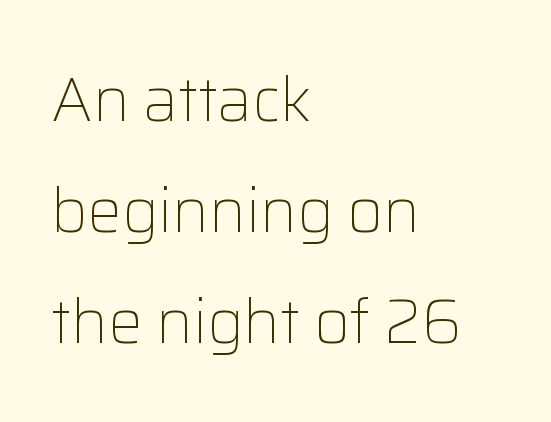
Visually the block forms a straight wall on the left and a jagged coastline on the right. Letter spacing: default. The passage shown is typeset with a sans-serif family. Is the type heavy? It reads as light-to-regular instead. Ascenders rise straight up at ninety degrees. Honestly, there is no underline to notice here at all.
